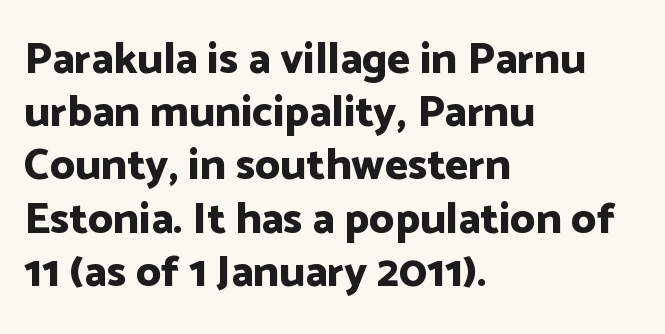
The image shows 44 px bold sans-serif type, upright; set left-aligned, line spacing 1.21x, normal letter spacing, not underlined; low stroke contrast and a medium x-height.
